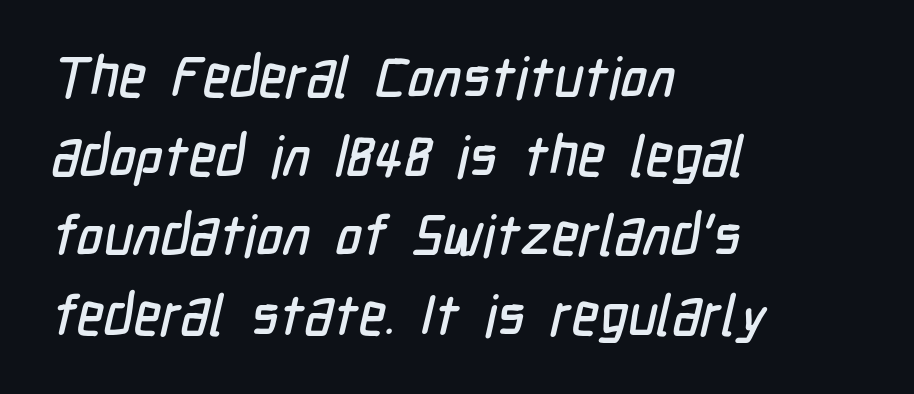
The image shows 57 px condensed sans-serif type; set left-aligned, normal line spacing (1.39x), normal letter spacing, not underlined; low stroke contrast and a medium x-height.
